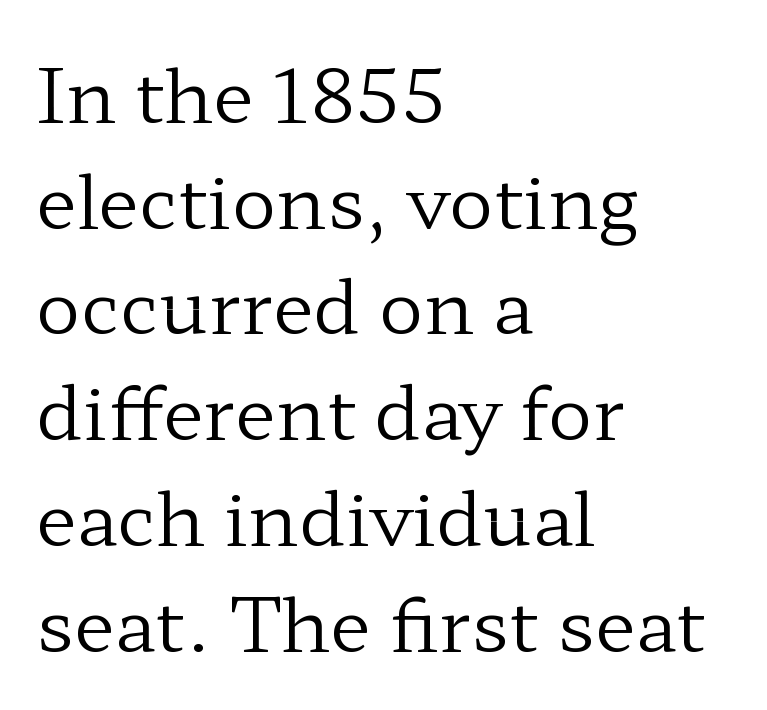
Q: Is the text bold? A: No.
Q: Is the text italic (slanted)? A: No, it is upright.
Q: Is the typeface a serif or a sans-serif typeface? A: Serif.
Q: Is the text underlined? A: No.
Q: How is the paragraph aligned? A: Left-aligned.
Q: Is the spacing between letters normal or unusually wide? A: Normal.
Q: Is the spacing between lines tight, normal or loose? A: Normal.
Q: Width (condensed, normal, or wide)? A: Wide.
Q: Stroke contrast? A: Low.
Q: x-height? A: Medium.
Q: Monospaced? A: No.
